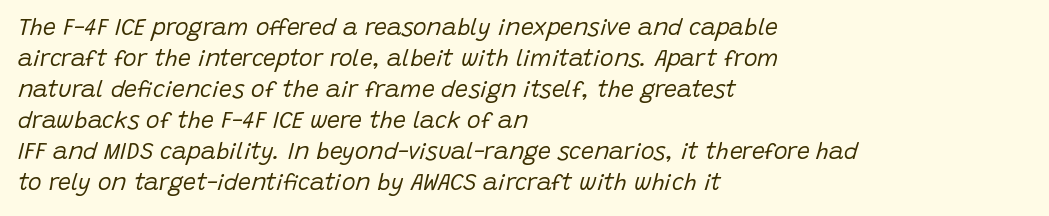
{"italic": "yes", "lean": "right", "slant_degrees": 15, "bold": "no", "underline": "no", "align": "left", "line_spacing": "normal", "line_spacing_ratio": 1.35, "letter_spacing": "normal", "letter_spacing_em": 0.0, "glyph_px": 23}
